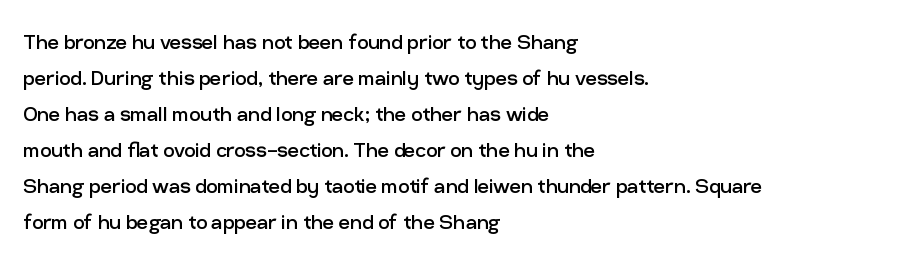
The image shows 25 px text type, upright; set left-aligned, normal line spacing (1.44x), normal letter spacing, not underlined.
